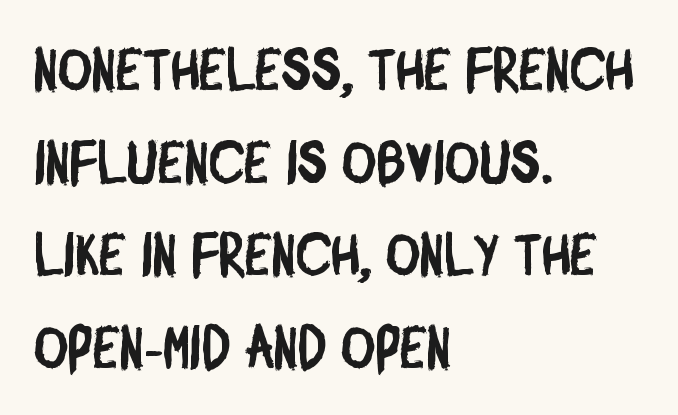
The image shows 59 px condensed sans-serif type; set left-aligned, normal line spacing (1.57x), normal letter spacing, not underlined; low stroke contrast and a large x-height.
